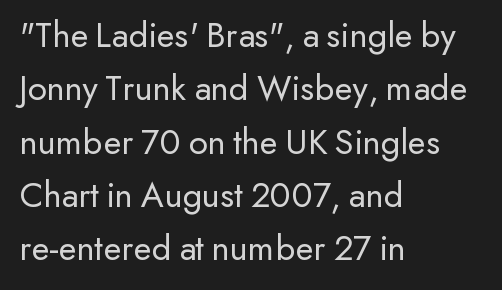
{"serif": "no", "italic": "no", "bold": "no", "weight": "regular", "width": "normal", "stroke_contrast": "low", "x_height": "small", "monospaced": "no", "underline": "no", "align": "left", "line_spacing": "normal", "line_spacing_ratio": 1.44, "letter_spacing": "normal", "letter_spacing_em": 0.0, "glyph_px": 37}
